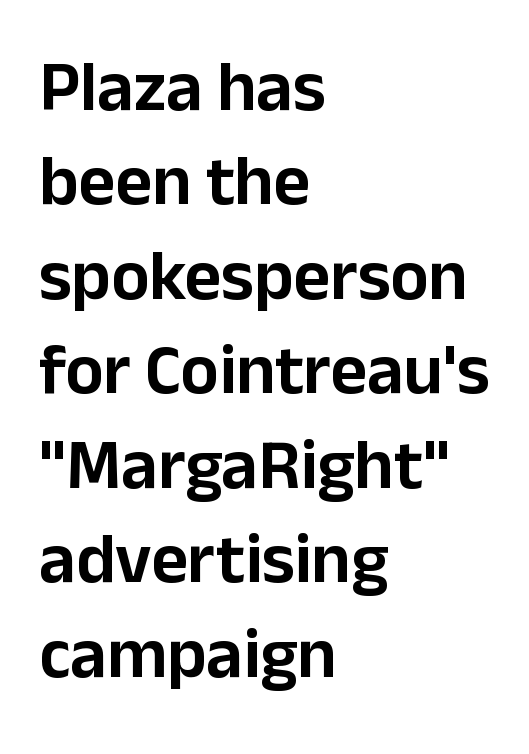
{"serif": "no", "italic": "no", "width": "normal", "stroke_contrast": "low", "x_height": "medium", "monospaced": "no", "underline": "no", "align": "left", "line_spacing": "normal", "line_spacing_ratio": 1.33, "letter_spacing": "normal", "letter_spacing_em": 0.0, "glyph_px": 71}
